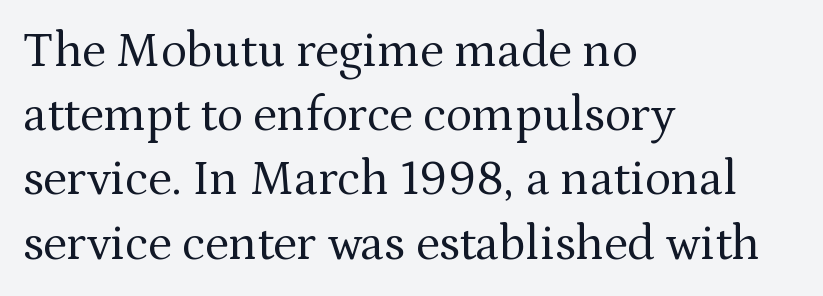
{"serif": "yes", "italic": "no", "bold": "no", "weight": "regular", "width": "normal", "stroke_contrast": "medium", "x_height": "medium", "monospaced": "no", "underline": "no", "align": "left", "line_spacing": "normal", "line_spacing_ratio": 1.31, "letter_spacing": "normal", "letter_spacing_em": 0.0, "glyph_px": 49}
